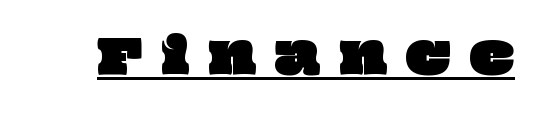
Q: Is the text underlined? A: Yes.
Q: Is the spacing between letters normal or unusually wide? A: Unusually wide.
Q: Width (condensed, normal, or wide)? A: Wide.
Q: Stroke contrast? A: Low.
Q: x-height? A: Large.
Q: Monospaced? A: No.
